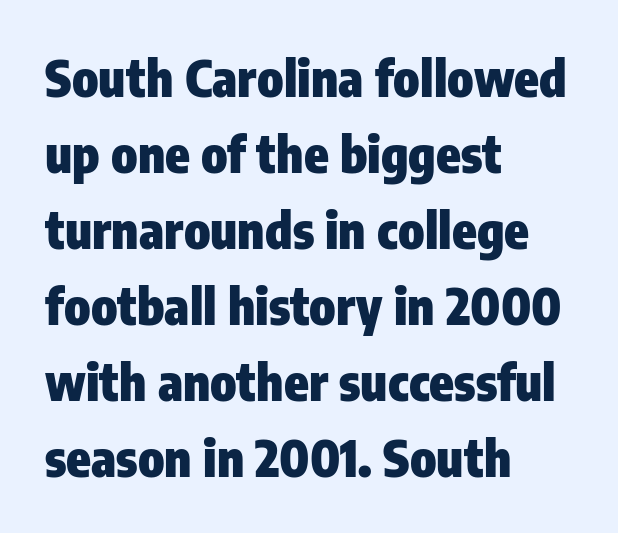
{"serif": "no", "italic": "no", "bold": "yes", "weight": "heavy", "width": "condensed", "stroke_contrast": "low", "x_height": "medium", "monospaced": "no", "underline": "no", "align": "left", "line_spacing": "normal", "line_spacing_ratio": 1.52, "letter_spacing": "normal", "letter_spacing_em": 0.0, "glyph_px": 50}
